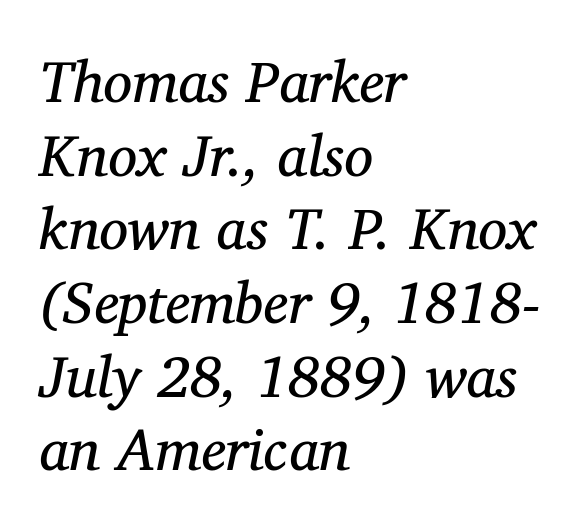
The image shows 58 px regular-weight serif type, italic (leaning right); set left-aligned, normal line spacing (1.27x), normal letter spacing, not underlined; medium stroke contrast and a medium x-height.
